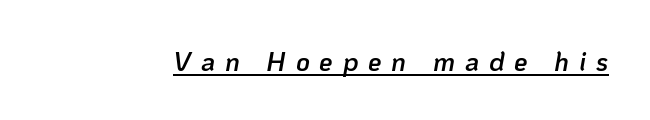
{"italic": "yes", "lean": "right", "slant_degrees": 10, "bold": "semi", "underline": "yes", "letter_spacing": "wide", "letter_spacing_em": 0.36, "glyph_px": 27}
